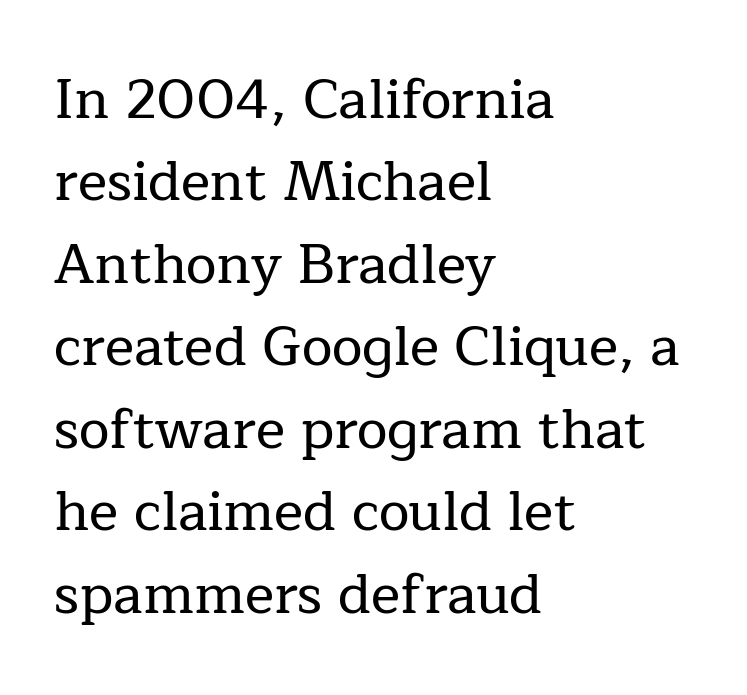
{"serif": "yes", "italic": "no", "width": "normal", "stroke_contrast": "low", "x_height": "medium", "monospaced": "no", "underline": "no", "align": "left", "line_spacing": "normal", "line_spacing_ratio": 1.5, "letter_spacing": "normal", "letter_spacing_em": 0.0, "glyph_px": 55}
